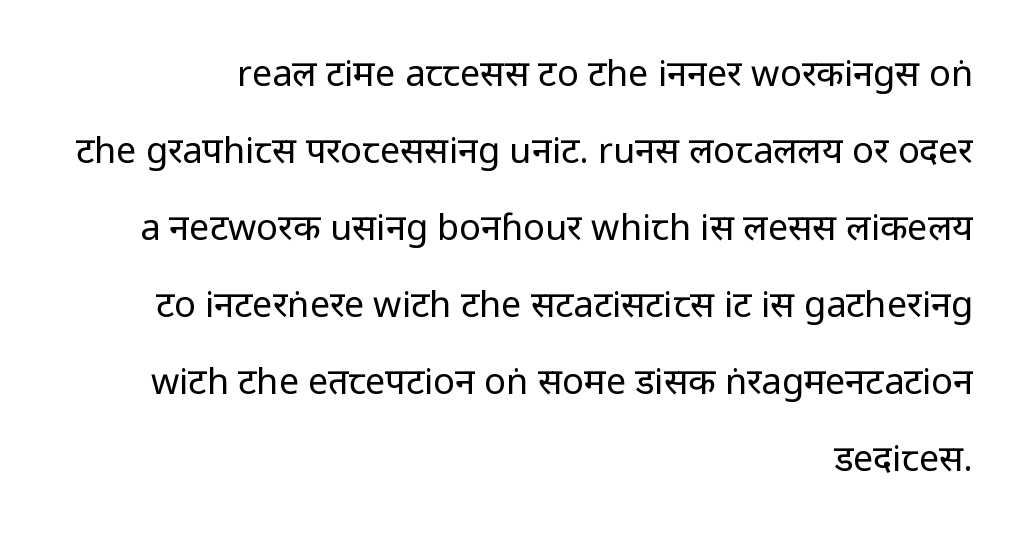
The image shows 36 px regular-weight, condensed sans-serif type, upright; set right-aligned, loose line spacing (2.14x), normal letter spacing, not underlined; low stroke contrast and a large x-height.
